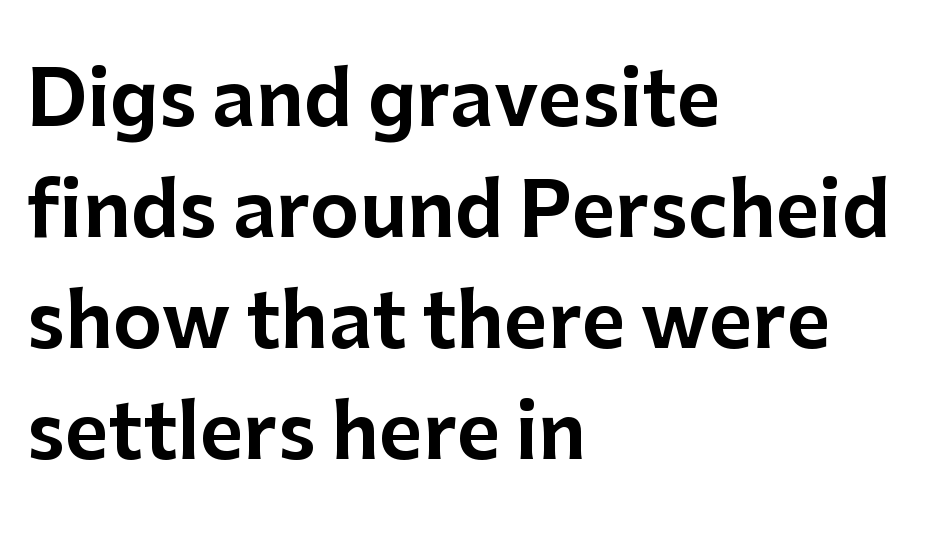
The image shows 75 px sans-serif type, upright; set left-aligned, normal line spacing (1.48x), normal letter spacing, not underlined; low stroke contrast and a medium x-height.
